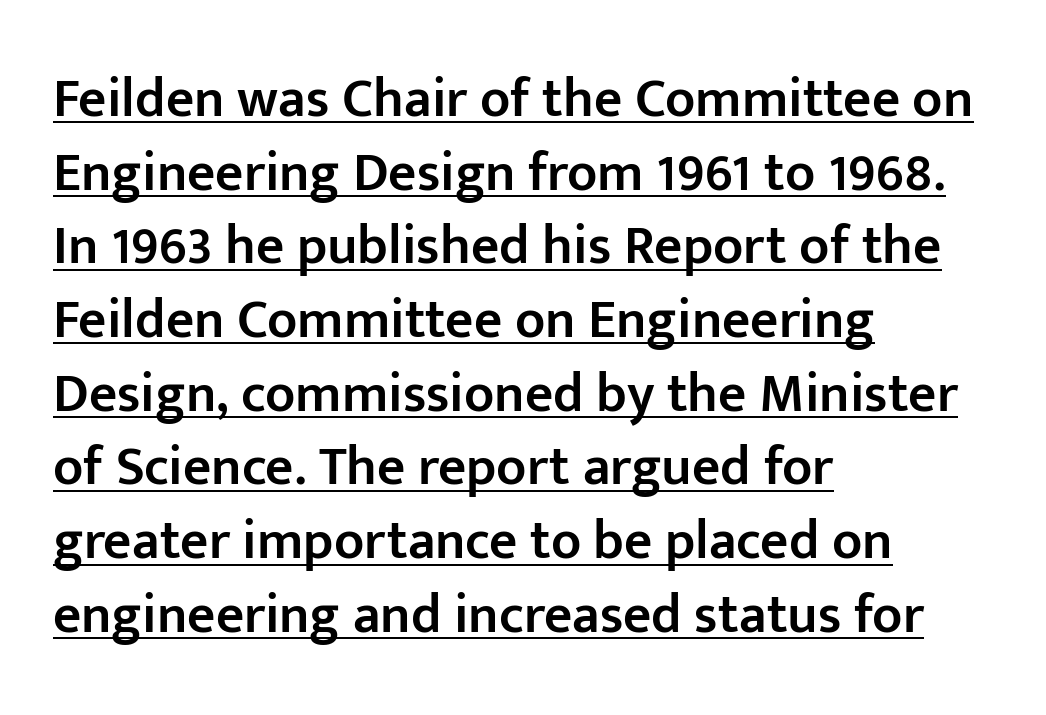
Q: Is the text bold? A: Semi-bold.
Q: Is the text italic (slanted)? A: No, it is upright.
Q: Is the typeface a serif or a sans-serif typeface? A: Sans-serif.
Q: Is the text underlined? A: Yes.
Q: How is the paragraph aligned? A: Left-aligned.
Q: Is the spacing between letters normal or unusually wide? A: Normal.
Q: Is the spacing between lines tight, normal or loose? A: Normal.
Q: Width (condensed, normal, or wide)? A: Normal.
Q: Stroke contrast? A: Low.
Q: x-height? A: Medium.
Q: Monospaced? A: No.
